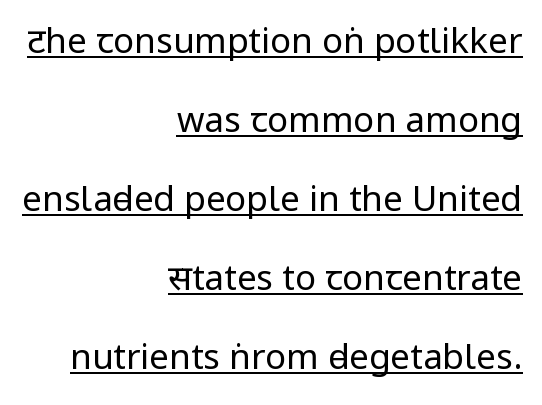
Q: Is the text bold? A: No.
Q: Is the text italic (slanted)? A: No, it is upright.
Q: Is the typeface a serif or a sans-serif typeface? A: Sans-serif.
Q: Is the text underlined? A: Yes.
Q: How is the paragraph aligned? A: Right-aligned.
Q: Is the spacing between letters normal or unusually wide? A: Normal.
Q: Is the spacing between lines tight, normal or loose? A: Loose.
Q: Width (condensed, normal, or wide)? A: Condensed.
Q: Stroke contrast? A: Low.
Q: x-height? A: Large.
Q: Monospaced? A: No.
